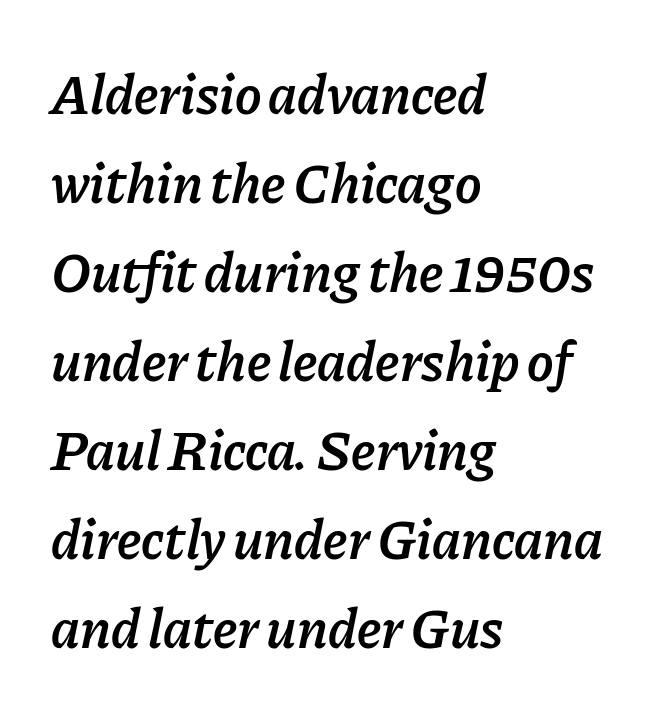
The image shows 56 px semibold type, italic (leaning right); set left-aligned, normal line spacing (1.59x), normal letter spacing, not underlined; low stroke contrast and a medium x-height.
